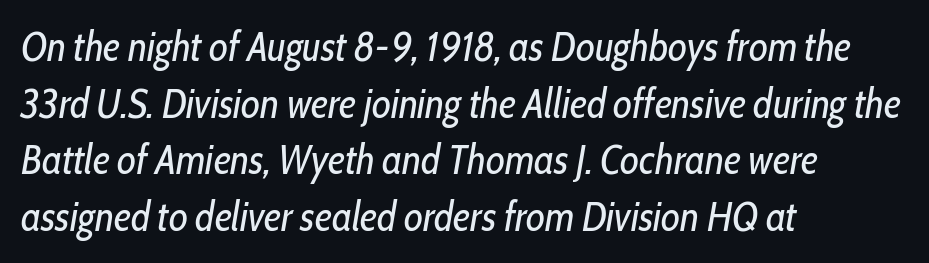
Q: Is the text bold? A: No.
Q: Is the text italic (slanted)? A: Yes, it leans right by about 10 degrees.
Q: Is the text underlined? A: No.
Q: How is the paragraph aligned? A: Left-aligned.
Q: Is the spacing between letters normal or unusually wide? A: Normal.
Q: Is the spacing between lines tight, normal or loose? A: Normal.
Q: Width (condensed, normal, or wide)? A: Condensed.
Q: Stroke contrast? A: Low.
Q: x-height? A: Medium.
Q: Monospaced? A: No.
